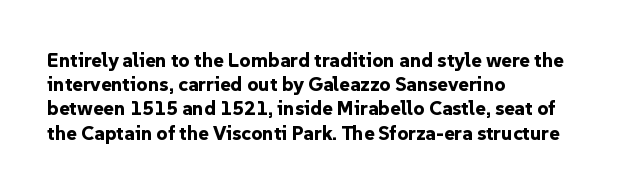
The image shows 20 px bold type, upright; set left-aligned, line spacing 1.21x, normal letter spacing, not underlined.
